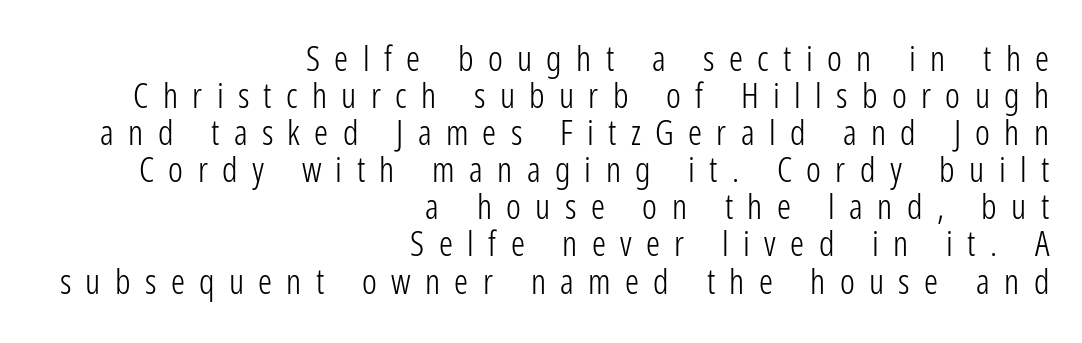
{"serif": "no", "italic": "no", "bold": "no", "weight": "light", "width": "condensed", "stroke_contrast": "low", "x_height": "medium", "monospaced": "no", "underline": "no", "align": "right", "line_spacing": "tight", "line_spacing_ratio": 1.06, "letter_spacing": "wide", "letter_spacing_em": 0.41, "glyph_px": 35}
